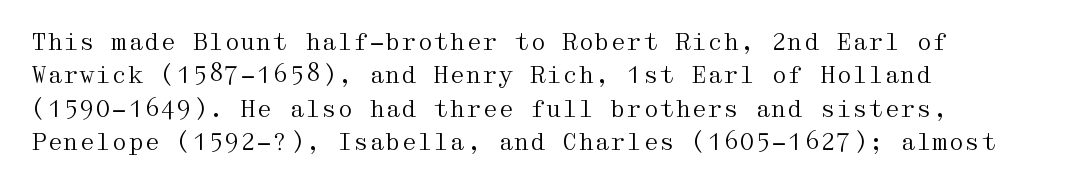
The image shows 23 px text type, upright; set left-aligned, normal line spacing (1.45x), normal letter spacing, not underlined.
